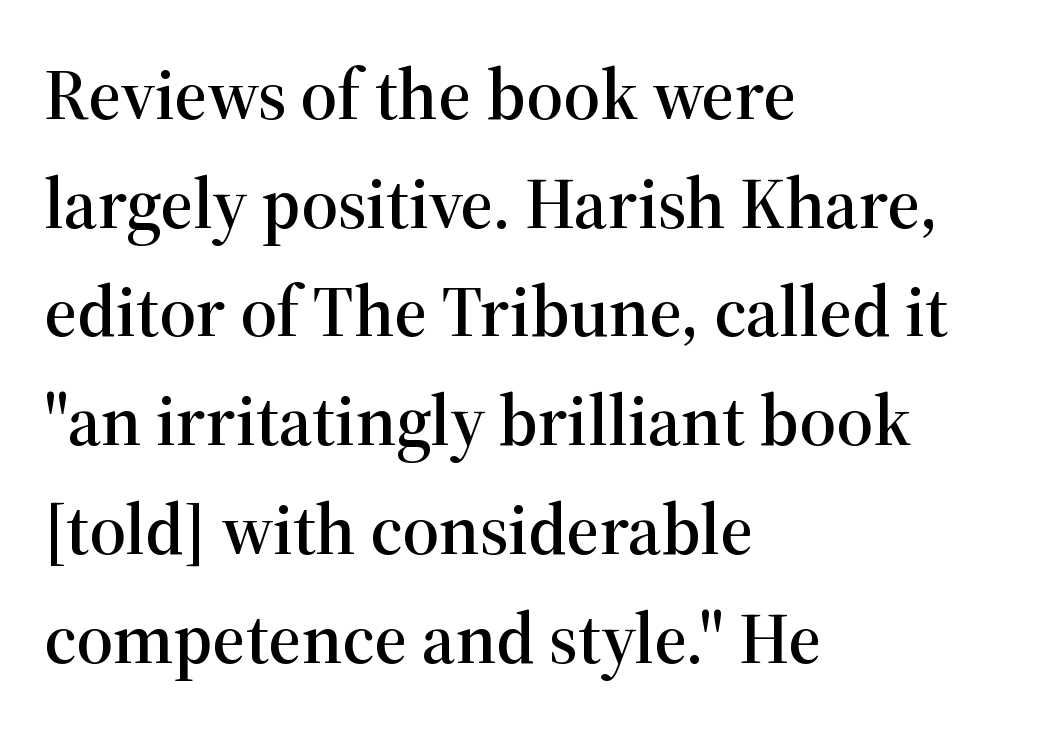
Regarding leading, the lines here are spaced in the standard way. Unmarked baselines from the first word to the last. These lines are composed in type with serifs. Ordinary non-slanted type is in use.
